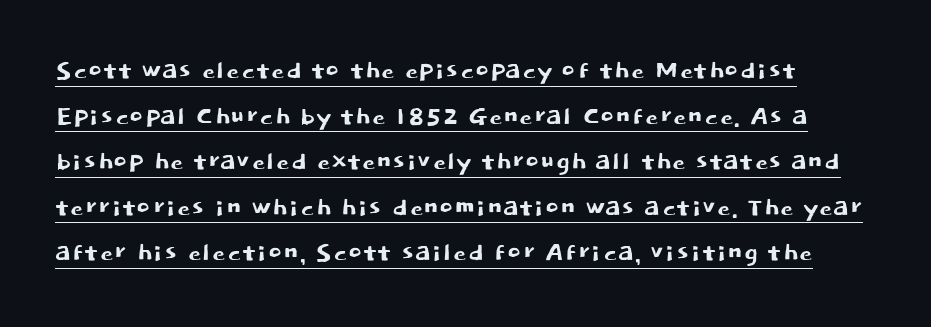
{"serif": "no", "italic": "no", "width": "normal", "stroke_contrast": "low", "x_height": "large", "monospaced": "no", "underline": "yes", "line_spacing": "normal", "line_spacing_ratio": 1.38, "letter_spacing": "normal", "letter_spacing_em": 0.0, "glyph_px": 33}
